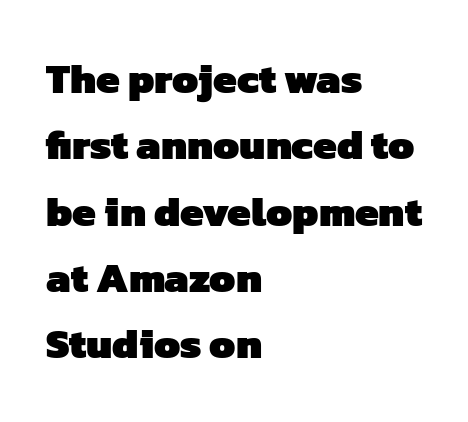
Q: Is the text bold? A: Yes.
Q: Is the typeface a serif or a sans-serif typeface? A: Sans-serif.
Q: Is the text underlined? A: No.
Q: How is the paragraph aligned? A: Left-aligned.
Q: Is the spacing between letters normal or unusually wide? A: Normal.
Q: Is the spacing between lines tight, normal or loose? A: Normal.
Q: Width (condensed, normal, or wide)? A: Normal.
Q: Stroke contrast? A: Low.
Q: x-height? A: Medium.
Q: Monospaced? A: No.
